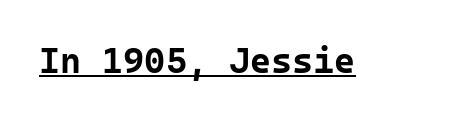
The image shows 36 px bold sans-serif type, upright, monospaced; set normal letter spacing, underlined; low stroke contrast and a medium x-height.
